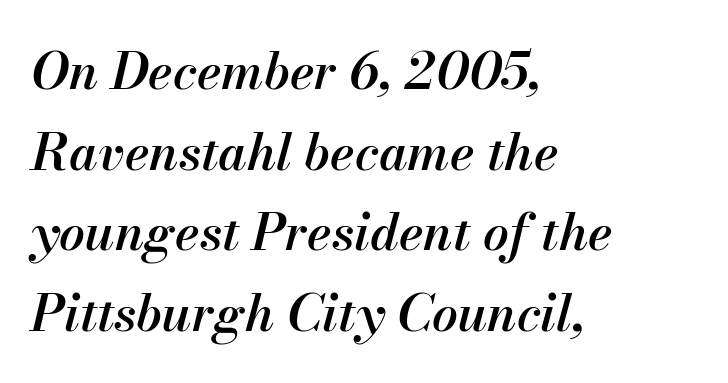
The image shows 51 px semibold type, italic (leaning right); set left-aligned, normal line spacing (1.58x), normal letter spacing, not underlined; medium stroke contrast and a small x-height.
